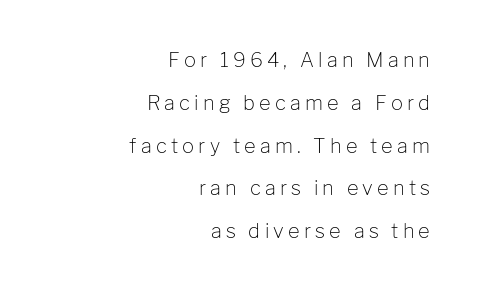
Q: Is the text bold? A: No.
Q: Is the text italic (slanted)? A: No, it is upright.
Q: Is the text underlined? A: No.
Q: How is the paragraph aligned? A: Right-aligned.
Q: Is the spacing between letters normal or unusually wide? A: Unusually wide.
Q: Is the spacing between lines tight, normal or loose? A: Loose.
